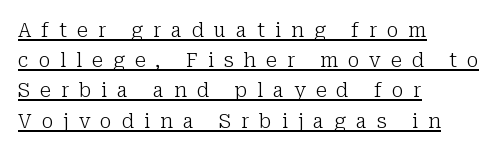
Q: Is the text bold? A: No.
Q: Is the text italic (slanted)? A: No, it is upright.
Q: Is the text underlined? A: Yes.
Q: How is the paragraph aligned? A: Left-aligned.
Q: Is the spacing between letters normal or unusually wide? A: Unusually wide.
Q: Is the spacing between lines tight, normal or loose? A: Normal.
